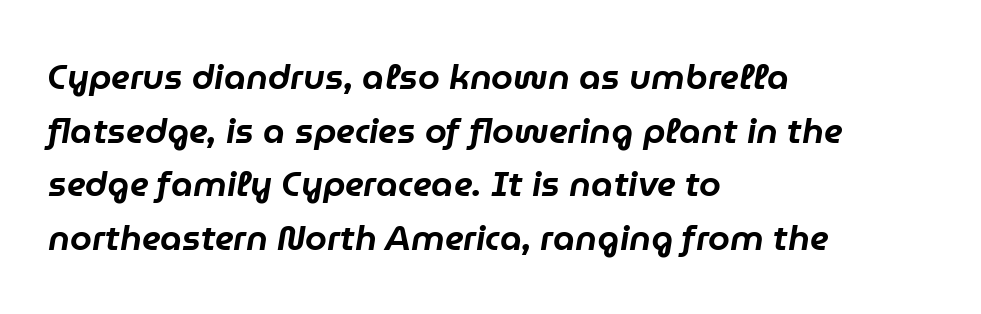
{"italic": "yes", "lean": "right", "slant_degrees": 9, "width": "normal", "stroke_contrast": "low", "x_height": "medium", "monospaced": "no", "underline": "no", "align": "left", "line_spacing": "normal", "line_spacing_ratio": 1.53, "letter_spacing": "normal", "letter_spacing_em": 0.0, "glyph_px": 35}
